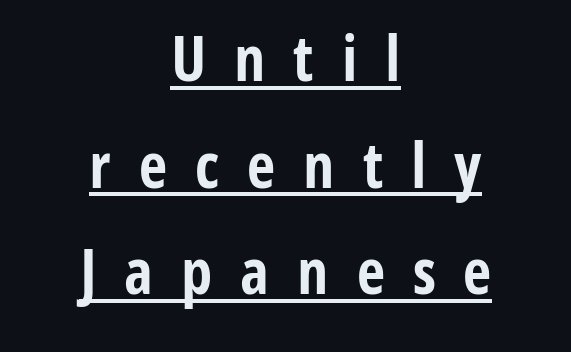
Q: Is the text bold? A: Yes.
Q: Is the text italic (slanted)? A: No, it is upright.
Q: Is the typeface a serif or a sans-serif typeface? A: Sans-serif.
Q: Is the text underlined? A: Yes.
Q: How is the paragraph aligned? A: Centered.
Q: Is the spacing between letters normal or unusually wide? A: Unusually wide.
Q: Width (condensed, normal, or wide)? A: Condensed.
Q: Stroke contrast? A: Low.
Q: x-height? A: Medium.
Q: Monospaced? A: No.
